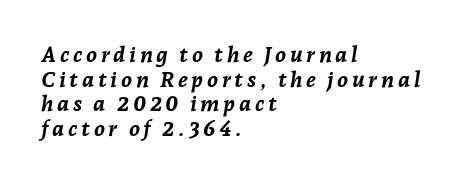
{"italic": "yes", "lean": "right", "slant_degrees": 7, "bold": "yes", "underline": "no", "align": "left", "line_spacing": "tight", "line_spacing_ratio": 1.12, "glyph_px": 22}
